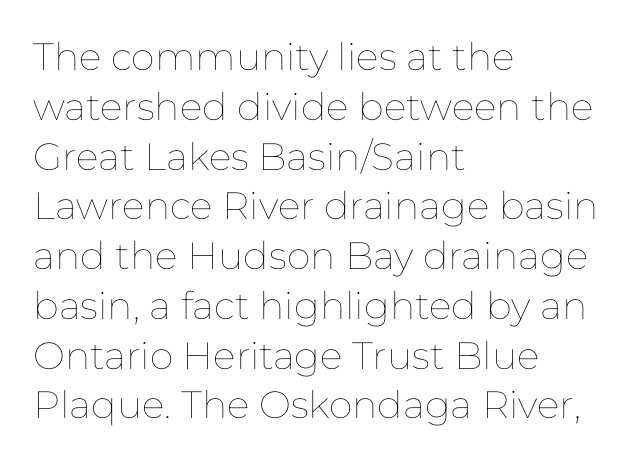
The image shows 38 px thin type, upright; set left-aligned, normal line spacing (1.31x), normal letter spacing, not underlined; low stroke contrast and a medium x-height.
